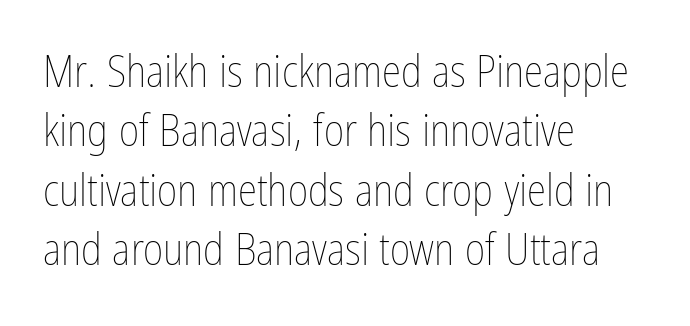
The image shows 44 px thin, condensed type, upright; set left-aligned, normal line spacing (1.35x), normal letter spacing, not underlined; low stroke contrast and a medium x-height.
